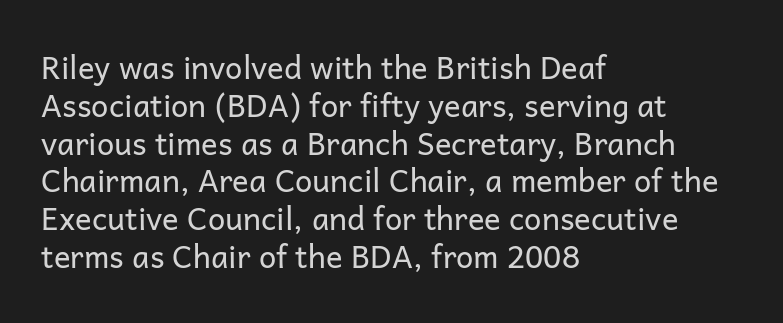
Q: Is the text bold? A: No.
Q: Is the text italic (slanted)? A: No, it is upright.
Q: Is the typeface a serif or a sans-serif typeface? A: Sans-serif.
Q: Is the text underlined? A: No.
Q: How is the paragraph aligned? A: Left-aligned.
Q: Is the spacing between letters normal or unusually wide? A: Normal.
Q: Width (condensed, normal, or wide)? A: Normal.
Q: Stroke contrast? A: Low.
Q: x-height? A: Medium.
Q: Monospaced? A: No.
